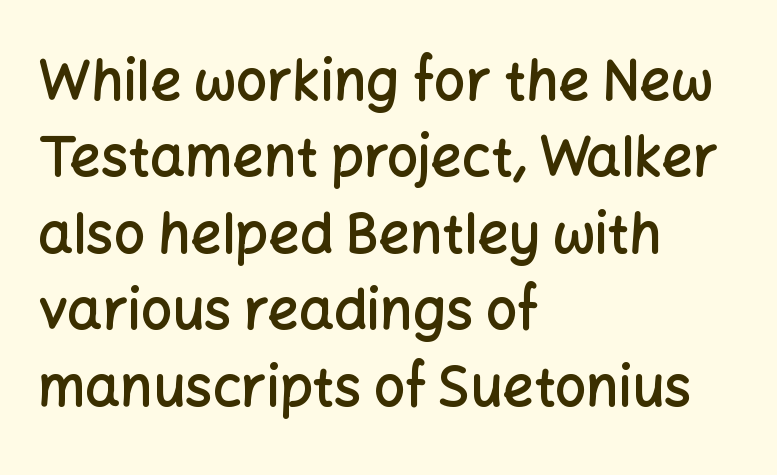
Q: Is the text bold? A: Semi-bold.
Q: Is the text italic (slanted)? A: No, it is upright.
Q: Is the typeface a serif or a sans-serif typeface? A: Sans-serif.
Q: Is the text underlined? A: No.
Q: How is the paragraph aligned? A: Left-aligned.
Q: Is the spacing between letters normal or unusually wide? A: Normal.
Q: Is the spacing between lines tight, normal or loose? A: Normal.
Q: Width (condensed, normal, or wide)? A: Normal.
Q: Stroke contrast? A: Low.
Q: x-height? A: Medium.
Q: Monospaced? A: No.
